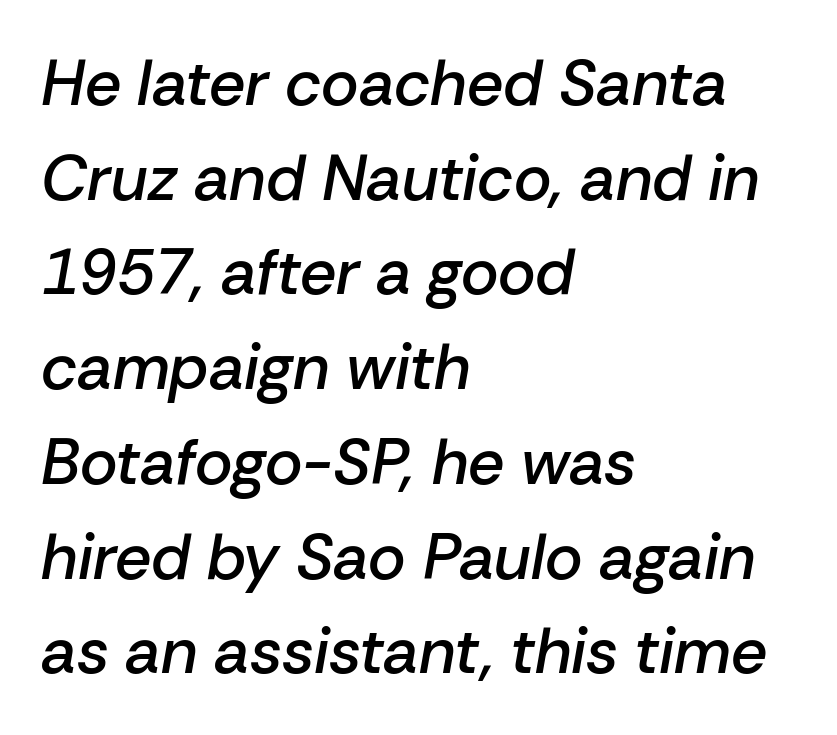
Q: Is the text bold? A: Semi-bold.
Q: Is the text italic (slanted)? A: Yes, it leans right by about 10 degrees.
Q: Is the text underlined? A: No.
Q: How is the paragraph aligned? A: Left-aligned.
Q: Is the spacing between letters normal or unusually wide? A: Normal.
Q: Is the spacing between lines tight, normal or loose? A: Normal.
Q: Width (condensed, normal, or wide)? A: Normal.
Q: Stroke contrast? A: Low.
Q: x-height? A: Medium.
Q: Monospaced? A: No.
